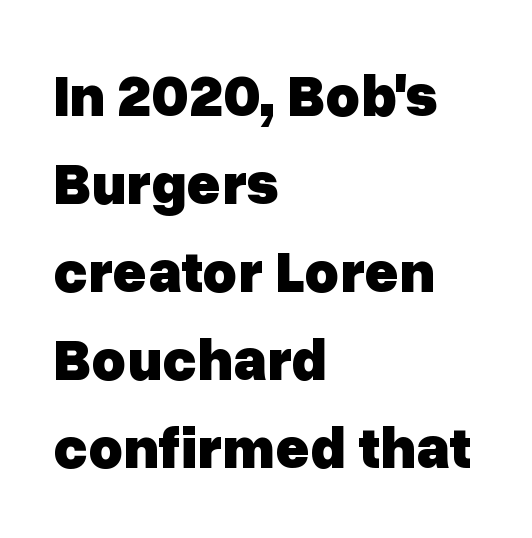
The passage is arranged the way most books set body copy — flush left. Tracking here is standard; glyphs follow each other at the usual distance. Posture: straight, roman, zero tilt. How would I describe the line gaps? Plain and ordinary.
